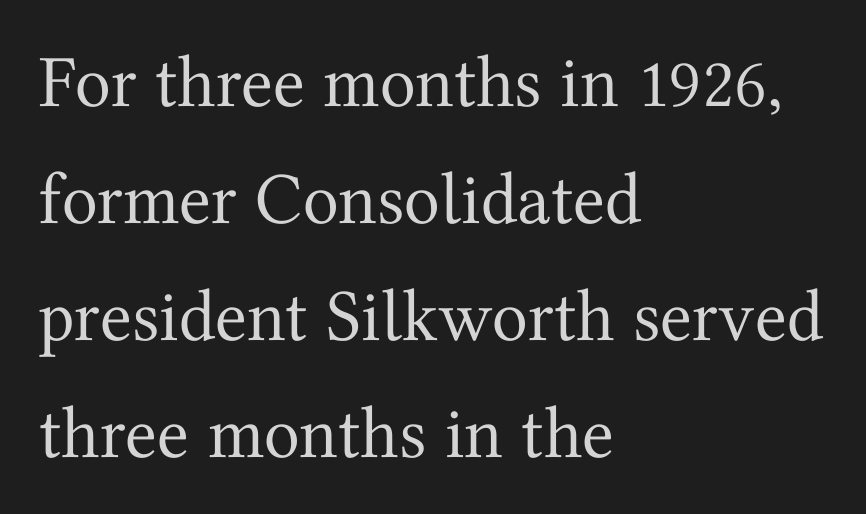
These lines are composed in type with serifs. This reads as an unemphasized weight, regular at the heaviest. No italicization has been applied; the sample stays upright. Lines of text with bare space underneath.
